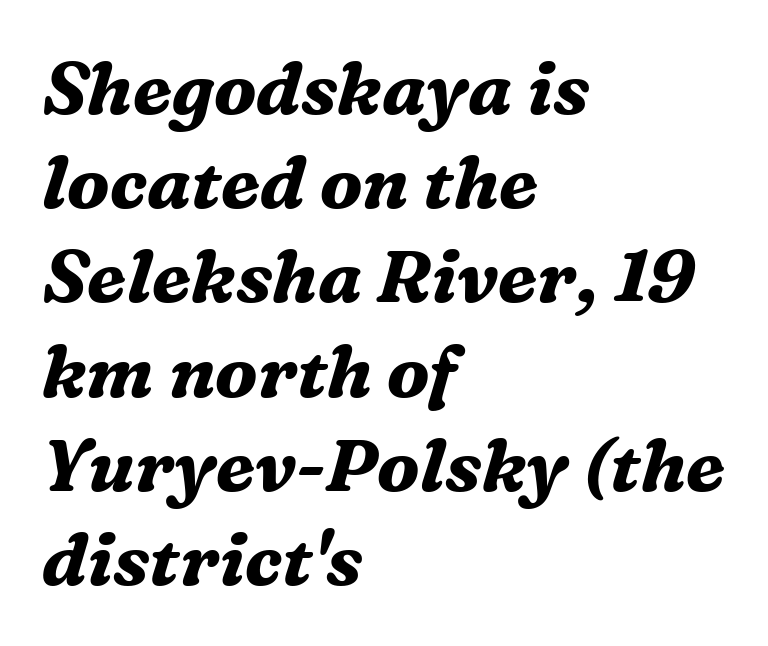
Just letters on the line, the space beneath them empty. Serifs: yes, visible at the terminals of the letterforms. Caption: standard tracking, unaltered. Does the lettering tilt? It does — this is italic. Each letter keeps its own natural width here, so spacing adapts to shape. Each new line begins a customary step beneath the previous one.
